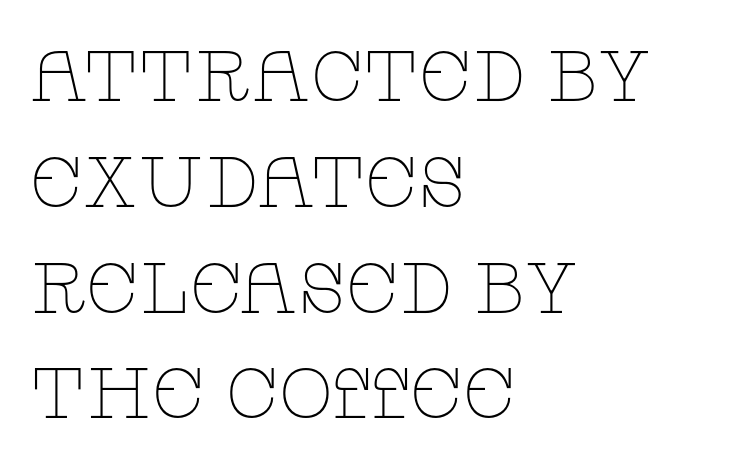
The image shows 71 px thin, wide serif type, upright; set left-aligned, normal line spacing (1.49x), normal letter spacing, not underlined; low stroke contrast and a large x-height.
